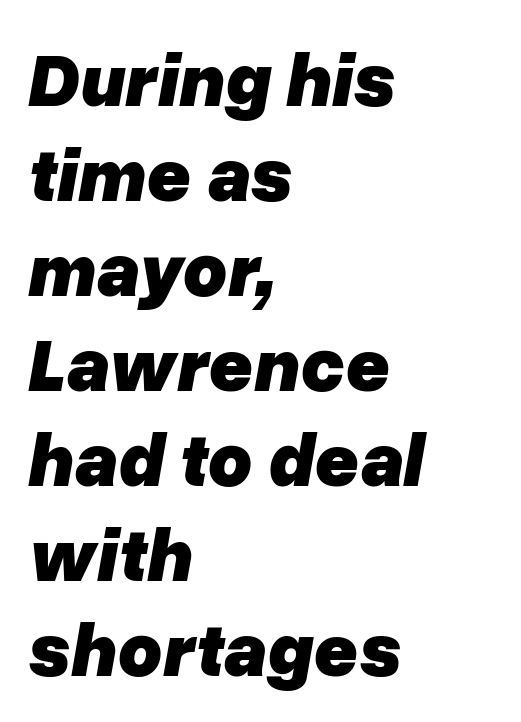
{"italic": "yes", "lean": "right", "slant_degrees": 10, "bold": "yes", "weight": "heavy", "width": "normal", "stroke_contrast": "low", "x_height": "medium", "monospaced": "no", "underline": "no", "align": "left", "line_spacing": "normal", "line_spacing_ratio": 1.25, "letter_spacing": "normal", "letter_spacing_em": 0.0, "glyph_px": 76}
